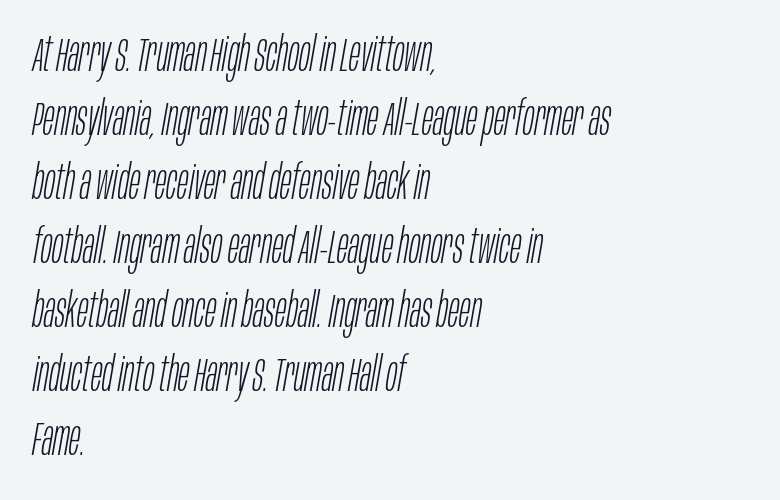
The image shows 47 px light, condensed type, italic (leaning right); set left-aligned, normal line spacing (1.36x), normal letter spacing, not underlined; low stroke contrast and a large x-height.
